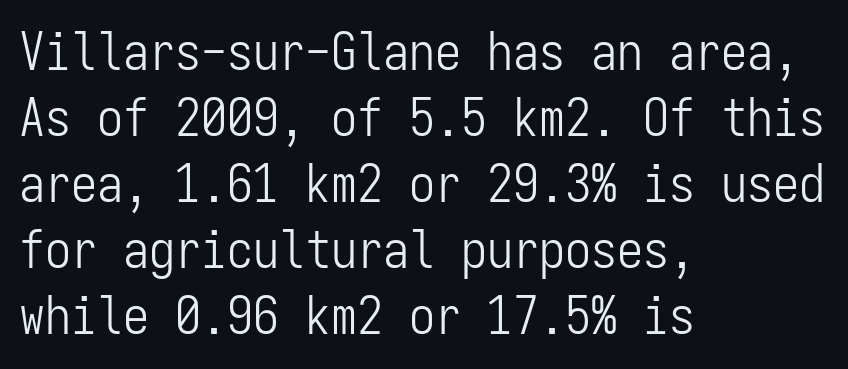
The image shows 52 px light, condensed sans-serif type, upright, monospaced; set left-aligned, normal line spacing (1.27x), normal letter spacing, not underlined; low stroke contrast and a medium x-height.
